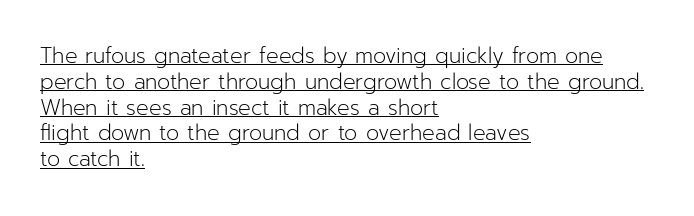
{"italic": "no", "bold": "no", "underline": "yes", "align": "left", "line_spacing_ratio": 1.23, "letter_spacing": "normal", "letter_spacing_em": 0.0, "glyph_px": 21}
